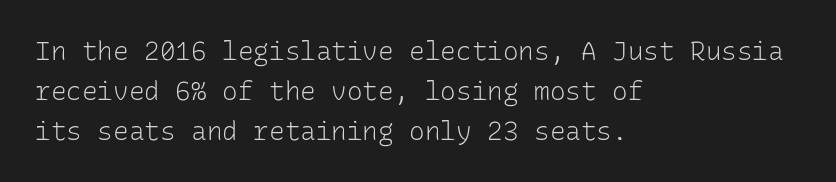
{"italic": "no", "bold": "no", "underline": "no", "align": "left", "line_spacing": "normal", "line_spacing_ratio": 1.53, "letter_spacing": "normal", "letter_spacing_em": 0.0, "glyph_px": 26}
